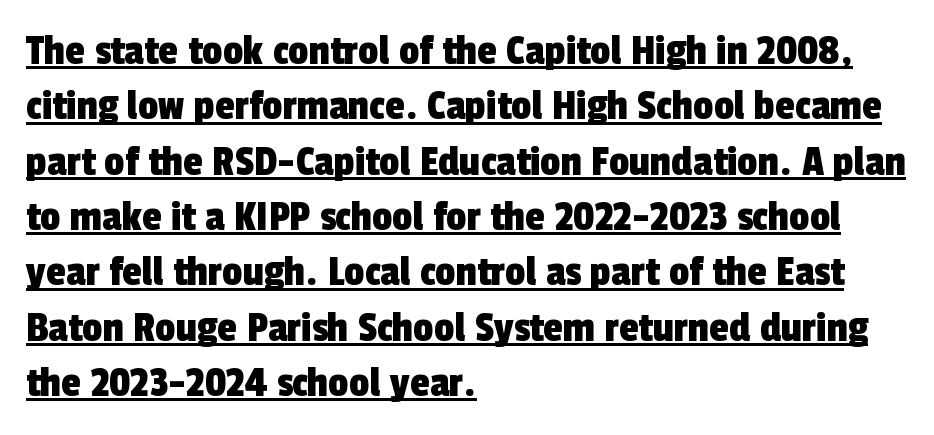
Q: Is the typeface a serif or a sans-serif typeface? A: Sans-serif.
Q: Is the text underlined? A: Yes.
Q: How is the paragraph aligned? A: Left-aligned.
Q: Is the spacing between letters normal or unusually wide? A: Normal.
Q: Width (condensed, normal, or wide)? A: Condensed.
Q: x-height? A: Medium.
Q: Monospaced? A: No.
